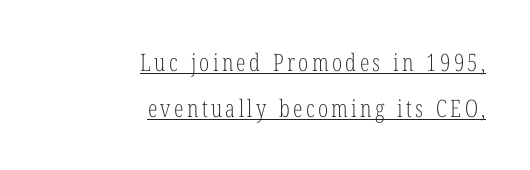
{"italic": "no", "bold": "no", "underline": "yes", "align": "right", "line_spacing": "loose", "line_spacing_ratio": 1.91, "glyph_px": 24}
